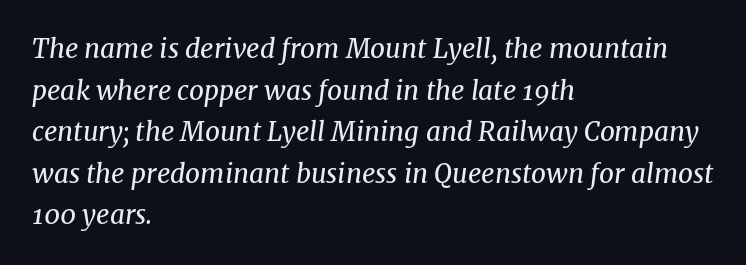
The image shows 26 px text type, italic (leaning right); set left-aligned, normal line spacing (1.6x), normal letter spacing, not underlined.
